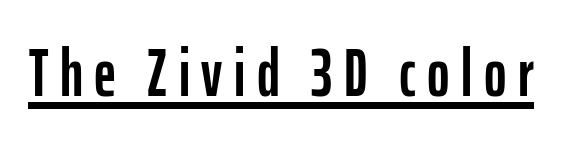
{"serif": "no", "italic": "no", "width": "condensed", "stroke_contrast": "low", "x_height": "medium", "monospaced": "no", "underline": "yes", "glyph_px": 68}
